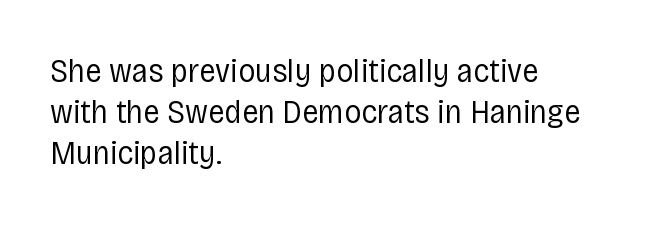
In terms of letterspacing, this is plain default setting. Clear beneath every line of the passage. This sample is left-justified, so line endings fall wherever the words run out. Varying glyph widths throughout — classic text-font behaviour. Bold? No — there's no thickening of the strokes.
